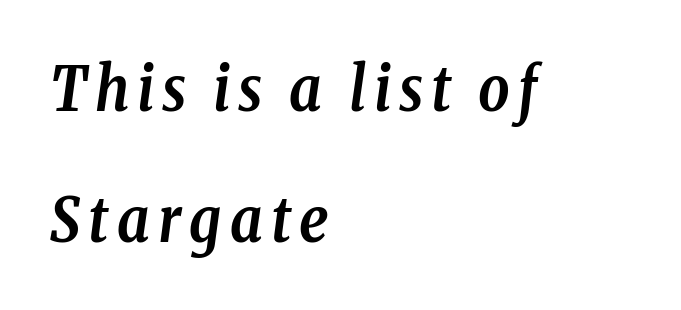
Q: Is the text bold? A: Yes.
Q: Is the text italic (slanted)? A: Yes, it leans right by about 8 degrees.
Q: Is the typeface a serif or a sans-serif typeface? A: Serif.
Q: Is the text underlined? A: No.
Q: How is the paragraph aligned? A: Left-aligned.
Q: Is the spacing between lines tight, normal or loose? A: Loose.
Q: Width (condensed, normal, or wide)? A: Condensed.
Q: Stroke contrast? A: Low.
Q: x-height? A: Medium.
Q: Monospaced? A: No.
